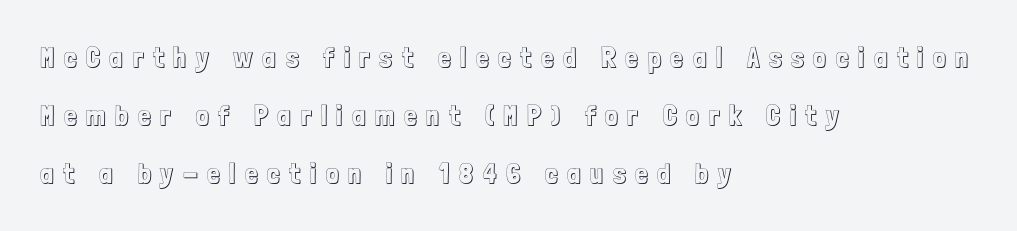
The image shows 28 px condensed type, upright; set left-aligned, loose line spacing (2.08x), unusually wide letter spacing (+0.35 em), not underlined; a medium x-height.
